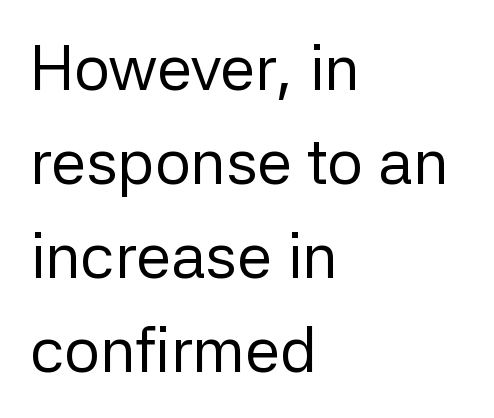
{"serif": "no", "italic": "no", "bold": "no", "weight": "regular", "width": "normal", "stroke_contrast": "low", "x_height": "medium", "monospaced": "no", "underline": "no", "align": "left", "line_spacing": "normal", "line_spacing_ratio": 1.49, "letter_spacing": "normal", "letter_spacing_em": 0.0, "glyph_px": 63}
